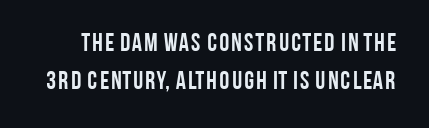
{"italic": "no", "bold": "yes", "underline": "no", "line_spacing": "normal", "line_spacing_ratio": 1.52, "letter_spacing": "normal", "letter_spacing_em": 0.0, "glyph_px": 25}
